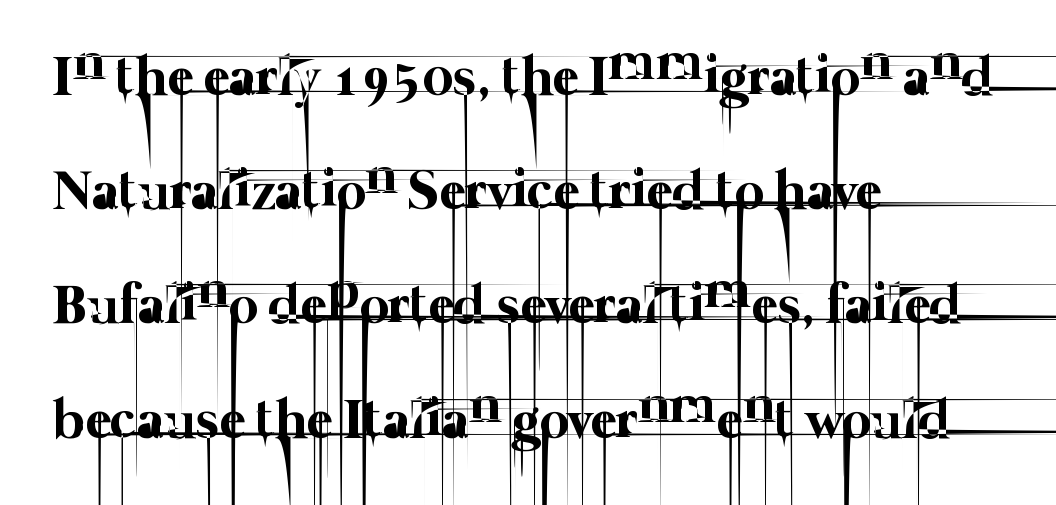
{"bold": "no", "weight": "thin", "width": "normal", "stroke_contrast": "low", "x_height": "medium", "monospaced": "no", "underline": "no", "align": "left", "line_spacing": "loose", "line_spacing_ratio": 2.04, "letter_spacing": "normal", "letter_spacing_em": 0.0, "glyph_px": 56}
